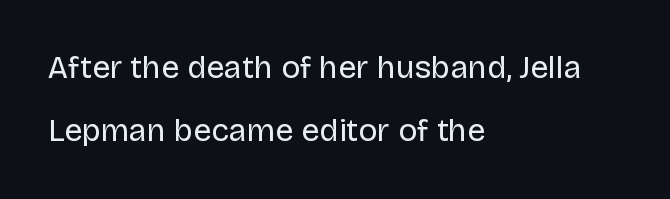
The letters advance in unequal steps, a hallmark of proportional type. The specimen reads as upright at a glance. This rendering employs a face without finishing strokes, i.e., a sans-serif. One glance says open: line gaps are wider than usual.
